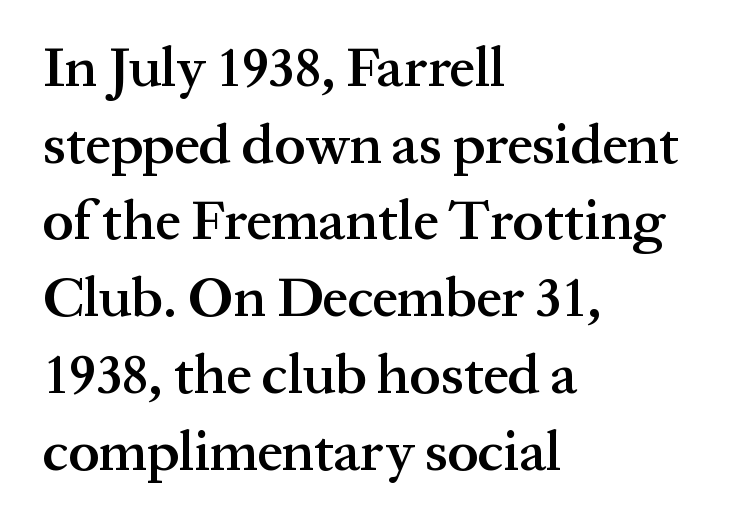
Q: Is the text bold? A: Semi-bold.
Q: Is the text italic (slanted)? A: No, it is upright.
Q: Is the typeface a serif or a sans-serif typeface? A: Serif.
Q: Is the text underlined? A: No.
Q: How is the paragraph aligned? A: Left-aligned.
Q: Is the spacing between letters normal or unusually wide? A: Normal.
Q: Is the spacing between lines tight, normal or loose? A: Normal.
Q: Width (condensed, normal, or wide)? A: Normal.
Q: Stroke contrast? A: Medium.
Q: x-height? A: Medium.
Q: Monospaced? A: No.
